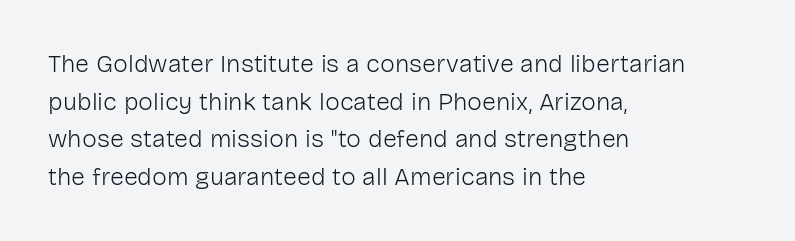
The image shows 25 px text type, upright; set left-aligned, normal line spacing (1.51x), normal letter spacing, not underlined.
